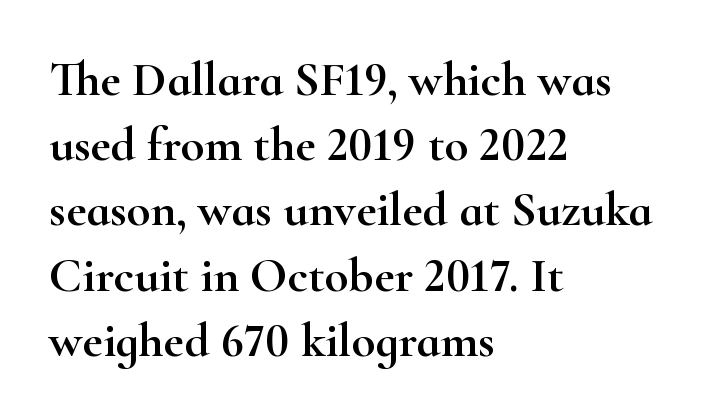
The image shows 49 px wide serif type, upright; set left-aligned, normal line spacing (1.33x), normal letter spacing, not underlined; high stroke contrast and a small x-height.
